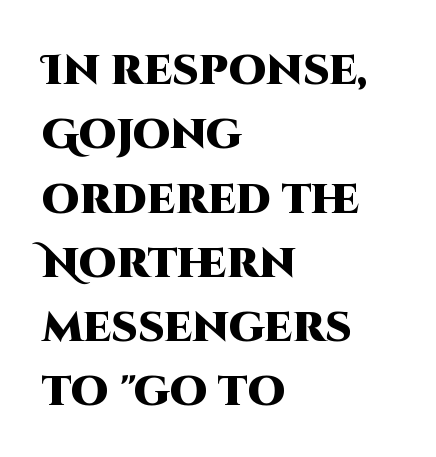
The image shows 42 px heavy sans-serif type, upright; set left-aligned, normal line spacing (1.53x), normal letter spacing, not underlined; high stroke contrast and a large x-height.
